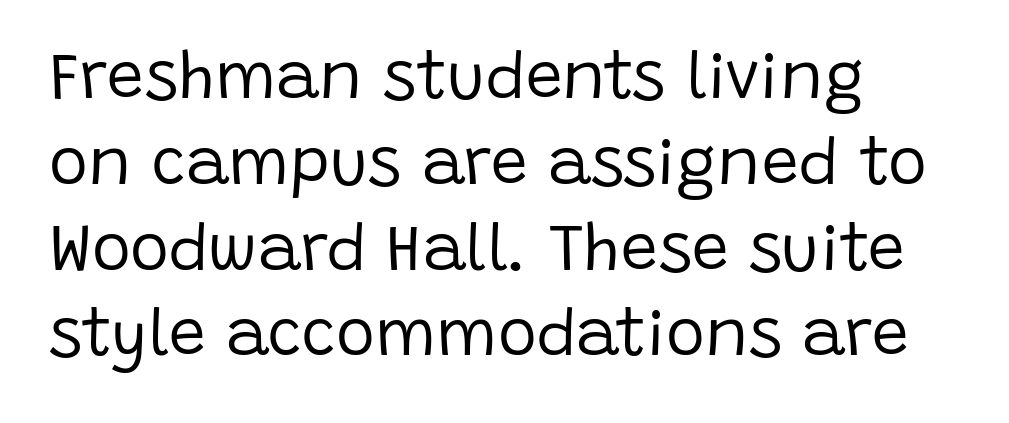
Q: Is the text bold? A: No.
Q: Is the text italic (slanted)? A: No, it is upright.
Q: Is the typeface a serif or a sans-serif typeface? A: Sans-serif.
Q: Is the text underlined? A: No.
Q: How is the paragraph aligned? A: Left-aligned.
Q: Is the spacing between letters normal or unusually wide? A: Normal.
Q: Is the spacing between lines tight, normal or loose? A: Normal.
Q: Width (condensed, normal, or wide)? A: Normal.
Q: Stroke contrast? A: Low.
Q: x-height? A: Large.
Q: Monospaced? A: No.
